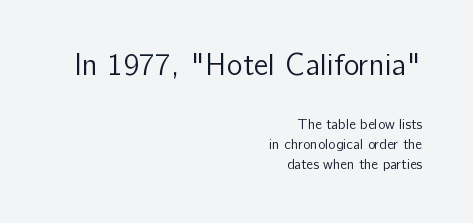
Decoration check: the copy has no underline. Nothing unusual about the tracking: characters are spaced as the font intends. It's the straight-up-and-down kind of type. Line endings align vertically; line beginnings do not.
